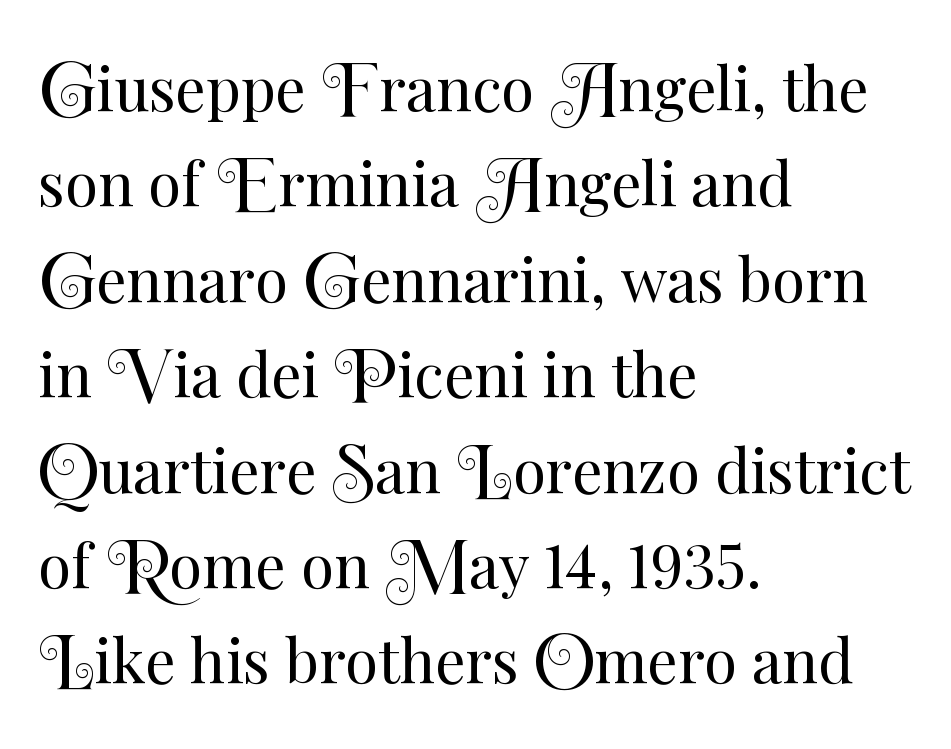
{"italic": "no", "bold": "no", "weight": "regular", "width": "normal", "stroke_contrast": "medium", "x_height": "small", "monospaced": "no", "underline": "no", "align": "left", "line_spacing": "normal", "line_spacing_ratio": 1.59, "letter_spacing": "normal", "letter_spacing_em": 0.0, "glyph_px": 60}
